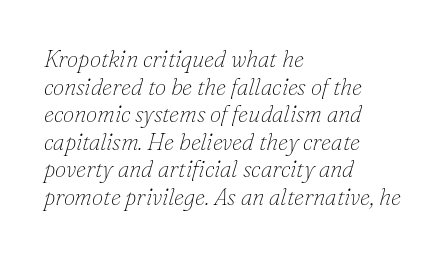
The image shows 23 px text type, italic (leaning right); set left-aligned, line spacing 1.2x, normal letter spacing, not underlined.
